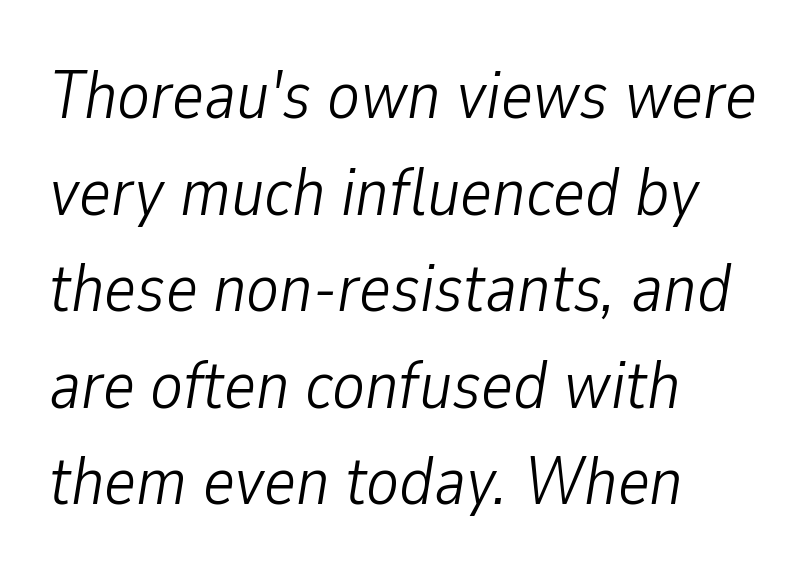
Letter spacing: default. Line spacing here is normal. The text block is weighted toward the left margin, trailing off unevenly rightward. Does the lettering tilt? It does — this is italic. Think of a printed novel: that variable character pitch is what you see here.
